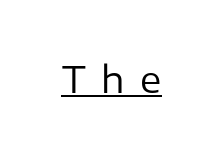
{"serif": "no", "italic": "no", "bold": "no", "weight": "regular", "width": "normal", "stroke_contrast": "low", "x_height": "medium", "monospaced": "no", "underline": "yes", "letter_spacing": "wide", "letter_spacing_em": 0.43, "glyph_px": 36}
